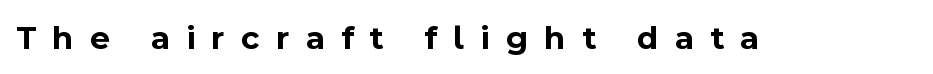
Q: Is the text bold? A: Yes.
Q: Is the text italic (slanted)? A: No, it is upright.
Q: Is the typeface a serif or a sans-serif typeface? A: Sans-serif.
Q: Is the text underlined? A: No.
Q: Is the spacing between letters normal or unusually wide? A: Unusually wide.
Q: Width (condensed, normal, or wide)? A: Normal.
Q: x-height? A: Medium.
Q: Monospaced? A: No.
